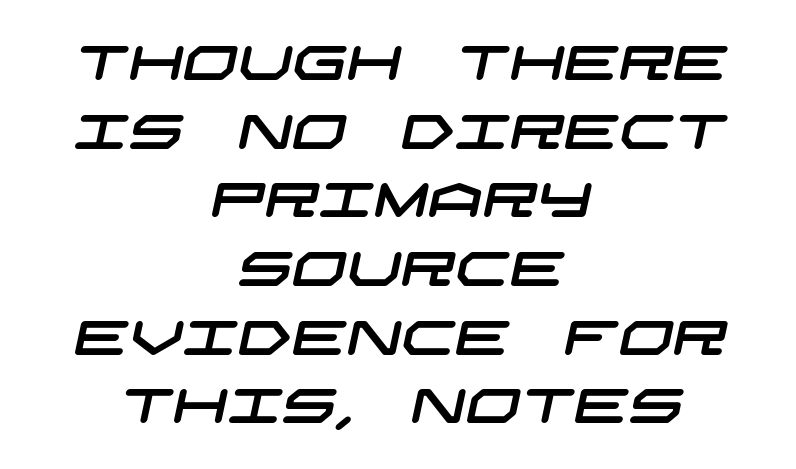
The letterforms sit shoulder to shoulder at normal distance. Baseline-to-baseline distance is the conventional proportion of letter height. The type family on display is of the sans-serif kind. The foot of each line stays bare and open. The setting favours the middle, as headings and verse often do.
